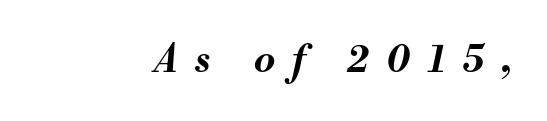
The image shows 38 px bold type, italic (leaning right); set unusually wide letter spacing (+0.46 em), not underlined; medium stroke contrast and a small x-height.
